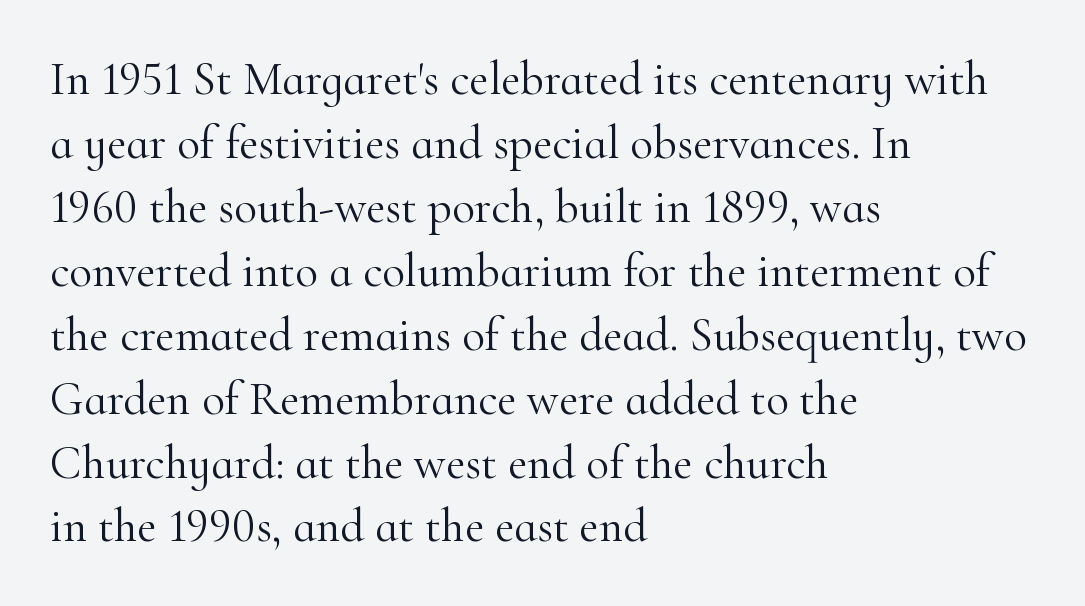
{"serif": "yes", "italic": "no", "bold": "no", "weight": "light", "width": "normal", "stroke_contrast": "high", "x_height": "small", "monospaced": "no", "underline": "no", "align": "left", "line_spacing": "normal", "line_spacing_ratio": 1.36, "letter_spacing": "normal", "letter_spacing_em": 0.0, "glyph_px": 47}
